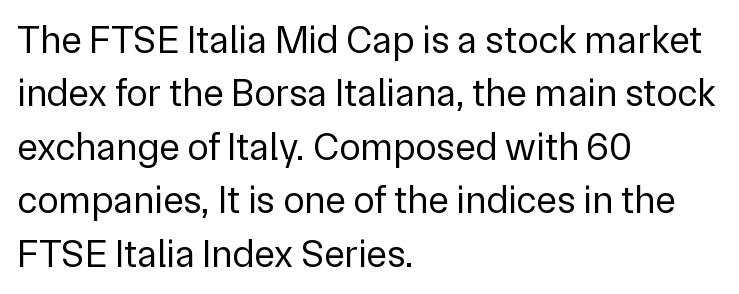
Q: Is the text bold? A: No.
Q: Is the text italic (slanted)? A: No, it is upright.
Q: Is the typeface a serif or a sans-serif typeface? A: Sans-serif.
Q: Is the text underlined? A: No.
Q: How is the paragraph aligned? A: Left-aligned.
Q: Is the spacing between letters normal or unusually wide? A: Normal.
Q: Is the spacing between lines tight, normal or loose? A: Normal.
Q: Width (condensed, normal, or wide)? A: Normal.
Q: Stroke contrast? A: Low.
Q: x-height? A: Medium.
Q: Monospaced? A: No.
